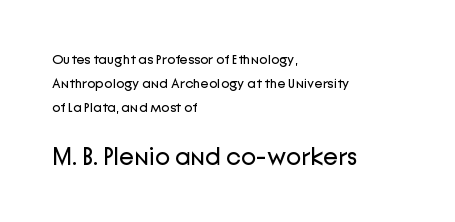
Only glyphs here, with clear space below each row. Caption: multi-line text, flush left, ragged right. These lines were composed using upright roman letters. Does the bottom block carry the larger type? Yes, it does. The typesetting does not lean heavy: it is not bold. These lines keep a tight, regular rhythm from letter to letter.
